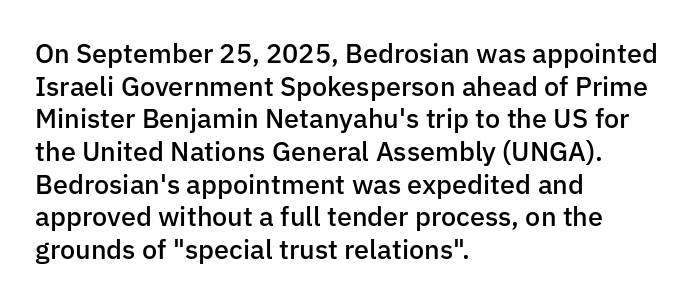
Q: Is the text bold? A: Semi-bold.
Q: Is the text italic (slanted)? A: No, it is upright.
Q: Is the text underlined? A: No.
Q: How is the paragraph aligned? A: Left-aligned.
Q: Is the spacing between letters normal or unusually wide? A: Normal.
